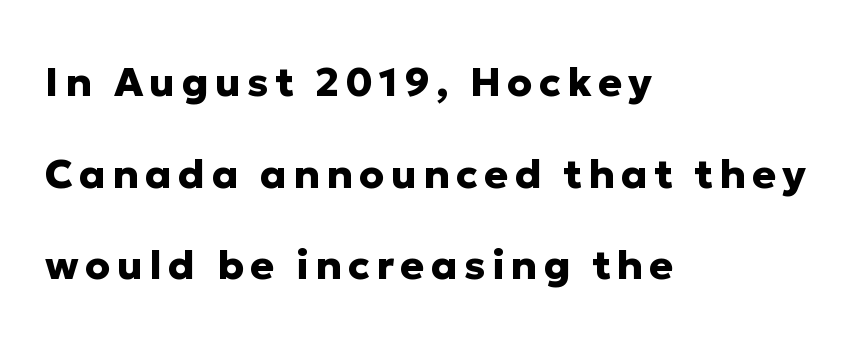
The rendering uses natural spacing where letterforms have individual widths. Vertical strokes here are truly vertical. Typographically, this falls in the sans-serif category. Horizontal bands of white between lines are thick stripes.
